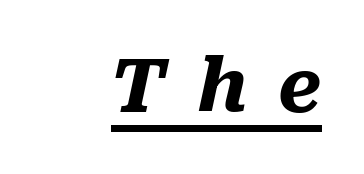
Slanted lettering throughout. The passage shown has open, widely tracked lettering throughout. Look at the stroke-to-counter ratio: heavy, a bold. The face used here is proportionally spaced, like ordinary book or web type. The face used here appears with an underline applied.
